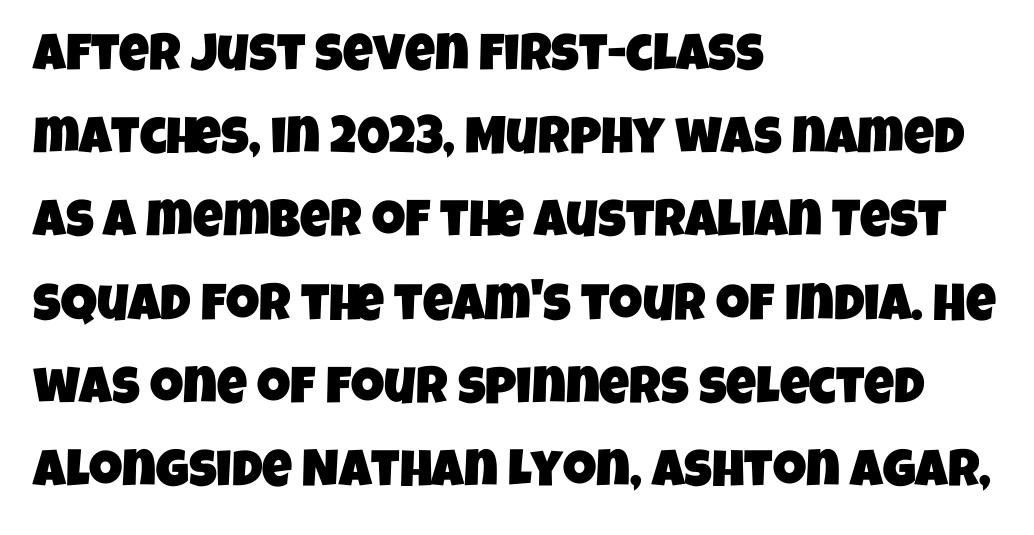
Q: Is the typeface a serif or a sans-serif typeface? A: Sans-serif.
Q: Is the text underlined? A: No.
Q: How is the paragraph aligned? A: Left-aligned.
Q: Is the spacing between letters normal or unusually wide? A: Normal.
Q: Is the spacing between lines tight, normal or loose? A: Normal.
Q: Width (condensed, normal, or wide)? A: Condensed.
Q: Stroke contrast? A: Low.
Q: x-height? A: Large.
Q: Monospaced? A: No.
